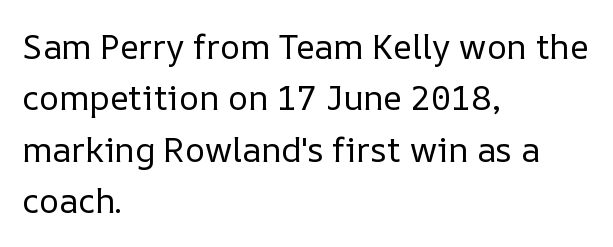
The image shows 34 px regular-weight type, upright; set left-aligned, normal line spacing (1.51x), normal letter spacing, not underlined; low stroke contrast and a medium x-height.
